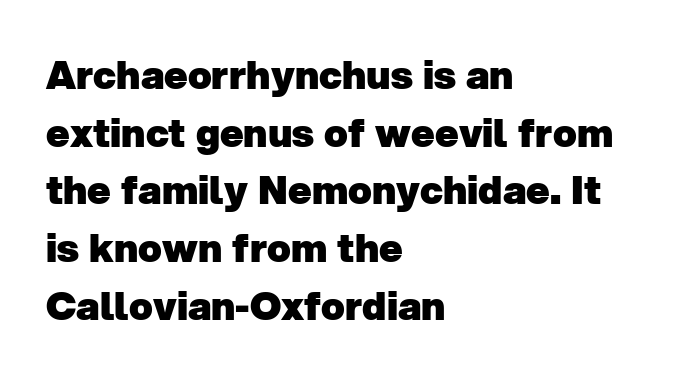
{"serif": "no", "bold": "yes", "weight": "heavy", "width": "normal", "stroke_contrast": "low", "x_height": "medium", "monospaced": "no", "underline": "no", "align": "left", "line_spacing": "normal", "line_spacing_ratio": 1.48, "letter_spacing": "normal", "letter_spacing_em": 0.0, "glyph_px": 39}
